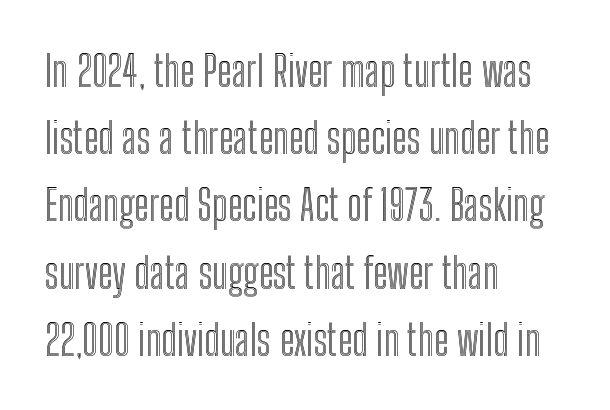
Ascenders rise straight up at ninety degrees. Notice how the passage keeps a crisp vertical edge on the left only. The zone under the glyphs is completely vacant. If you measured baseline to baseline, you'd find a middling distance.
